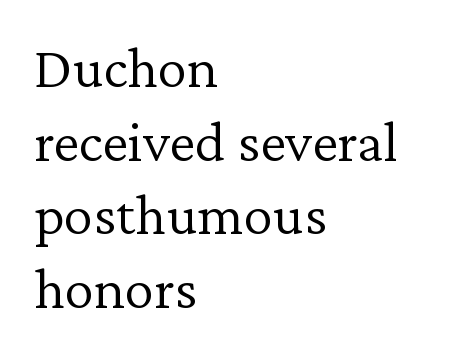
Q: Is the text bold? A: No.
Q: Is the text italic (slanted)? A: No, it is upright.
Q: Is the typeface a serif or a sans-serif typeface? A: Serif.
Q: Is the text underlined? A: No.
Q: How is the paragraph aligned? A: Left-aligned.
Q: Is the spacing between letters normal or unusually wide? A: Normal.
Q: Is the spacing between lines tight, normal or loose? A: Normal.
Q: Width (condensed, normal, or wide)? A: Normal.
Q: Stroke contrast? A: Low.
Q: x-height? A: Medium.
Q: Monospaced? A: No.
